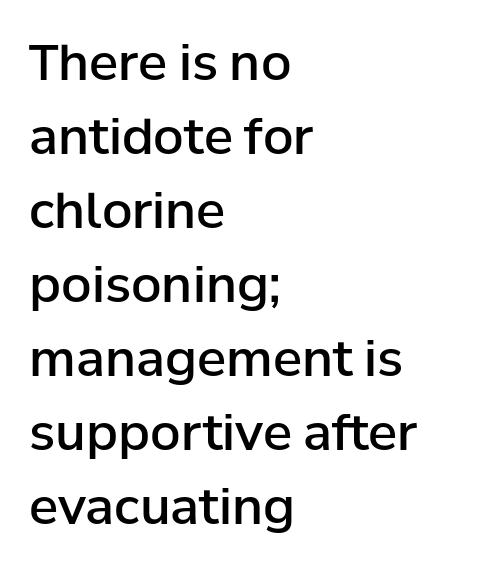
The image shows 49 px semibold sans-serif type, upright; set left-aligned, normal line spacing (1.51x), normal letter spacing, not underlined; low stroke contrast and a medium x-height.
